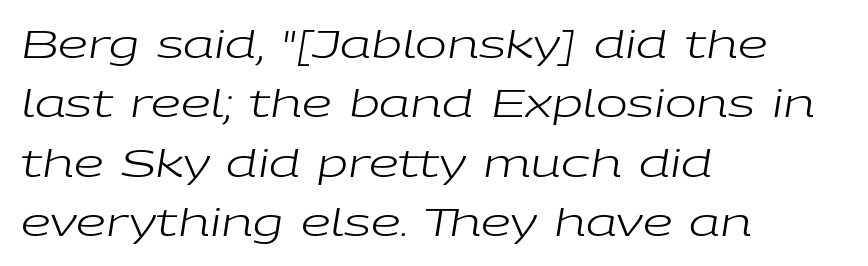
{"italic": "yes", "lean": "right", "slant_degrees": 9, "bold": "no", "weight": "regular", "width": "wide", "stroke_contrast": "low", "x_height": "medium", "monospaced": "no", "underline": "no", "align": "left", "line_spacing": "normal", "line_spacing_ratio": 1.56, "letter_spacing": "normal", "letter_spacing_em": 0.0, "glyph_px": 38}
